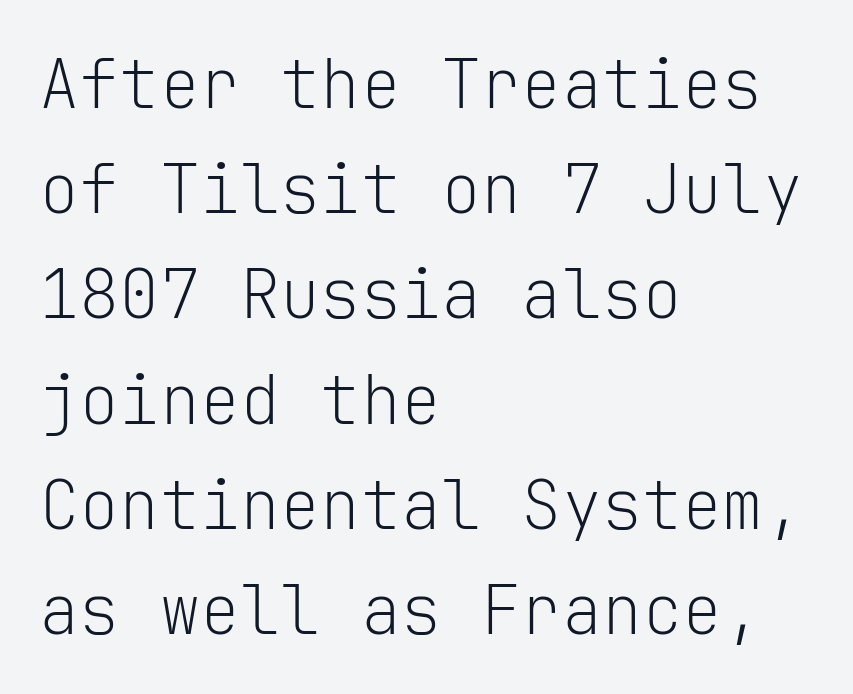
{"serif": "no", "italic": "no", "bold": "no", "weight": "light", "width": "normal", "stroke_contrast": "low", "x_height": "medium", "monospaced": "yes", "underline": "no", "align": "left", "line_spacing": "normal", "line_spacing_ratio": 1.57, "letter_spacing": "normal", "letter_spacing_em": 0.0, "glyph_px": 67}
